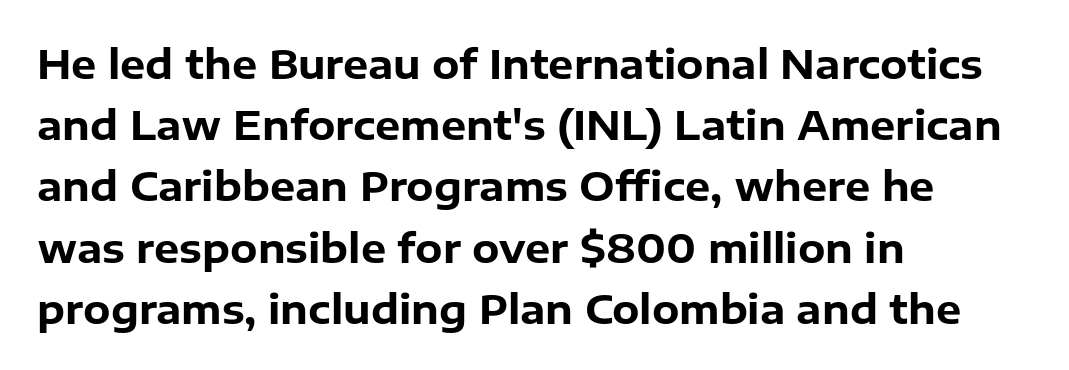
The image shows 40 px bold sans-serif type, upright; set left-aligned, normal line spacing (1.53x), normal letter spacing, not underlined; low stroke contrast and a medium x-height.
